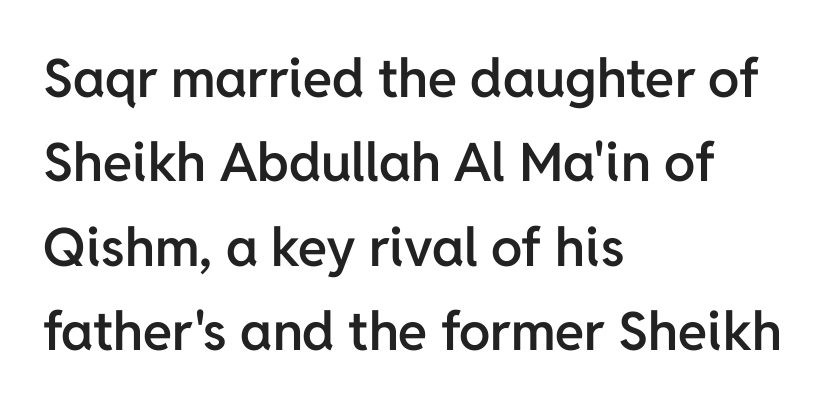
The image shows 53 px semibold sans-serif type, upright; set left-aligned, normal line spacing (1.59x), normal letter spacing, not underlined; low stroke contrast and a medium x-height.
